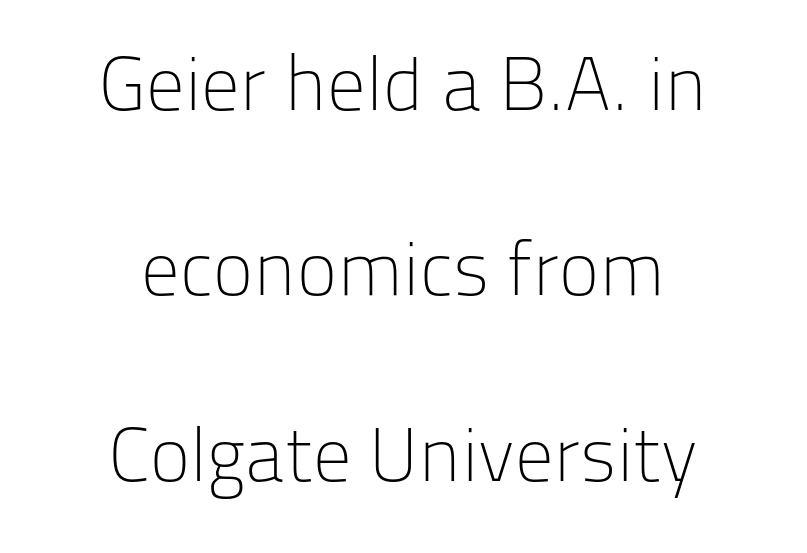
The strokes are not fattened; the text isn't bold. A typesetter would call this leading open, well beyond the default. Here the glyphs are tracked normally, forming tight word shapes. I'd call this a sans setting — the letters go barefoot. These lines stack symmetrically, like a column narrowing and widening about its center. Decoration check: the copy has no underline.
